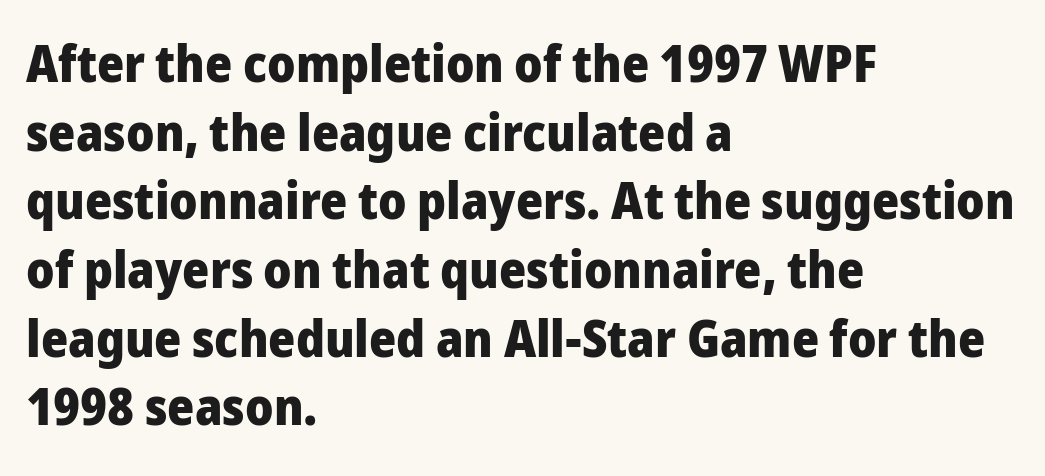
Q: Is the text bold? A: Yes.
Q: Is the text italic (slanted)? A: No, it is upright.
Q: Is the typeface a serif or a sans-serif typeface? A: Sans-serif.
Q: Is the text underlined? A: No.
Q: How is the paragraph aligned? A: Left-aligned.
Q: Is the spacing between letters normal or unusually wide? A: Normal.
Q: Is the spacing between lines tight, normal or loose? A: Normal.
Q: Width (condensed, normal, or wide)? A: Normal.
Q: Stroke contrast? A: Low.
Q: x-height? A: Medium.
Q: Monospaced? A: No.
